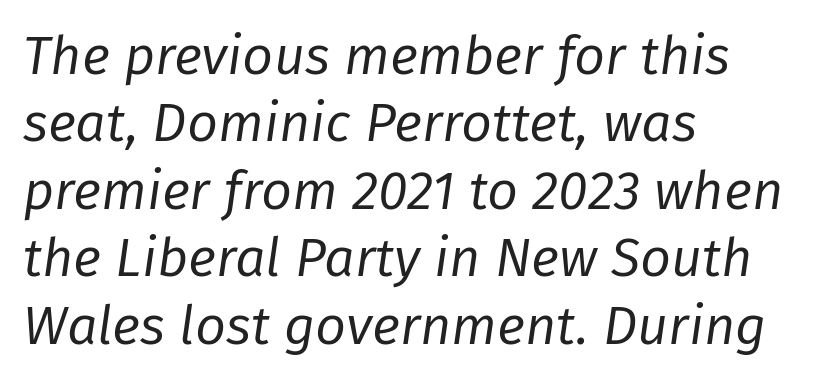
The image shows 54 px regular-weight type, italic (leaning right); set left-aligned, normal line spacing (1.25x), normal letter spacing, not underlined; low stroke contrast and a medium x-height.
